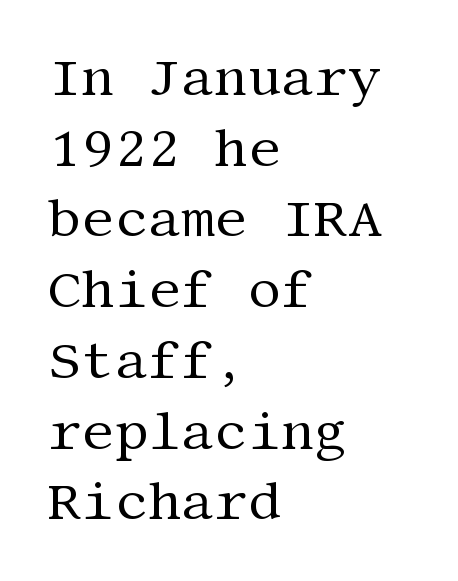
A typesetter would label this face a serif. In CSS terms this would be text-align: left. Interline gaps are of average width in this sample. The font's upright variant was chosen for this text. You could call the tracking neutral — neither tight nor loose. Bare-footed words on every line.
